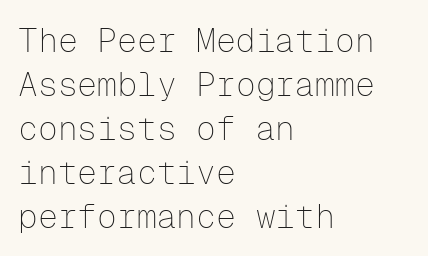
{"serif": "no", "italic": "no", "bold": "no", "weight": "thin", "width": "normal", "stroke_contrast": "low", "x_height": "medium", "monospaced": "yes", "underline": "no", "align": "left", "line_spacing": "normal", "line_spacing_ratio": 1.33, "letter_spacing": "normal", "letter_spacing_em": 0.0, "glyph_px": 33}
